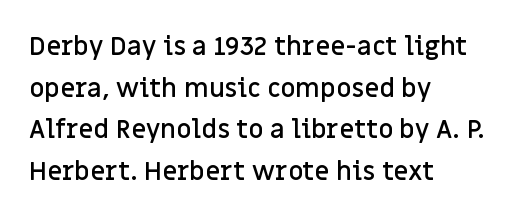
{"italic": "no", "bold": "semi", "underline": "no", "align": "left", "line_spacing": "normal", "line_spacing_ratio": 1.6, "letter_spacing": "normal", "letter_spacing_em": 0.0, "glyph_px": 26}
